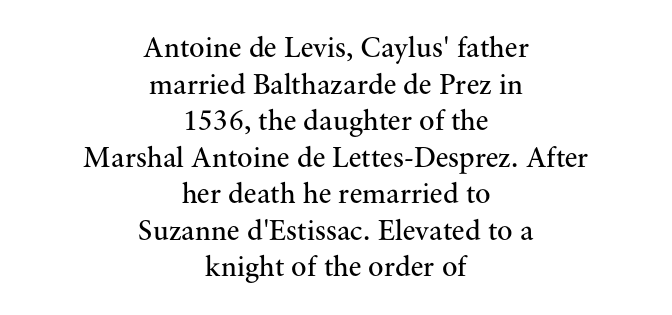
Q: Is the text bold? A: No.
Q: Is the text italic (slanted)? A: No, it is upright.
Q: Is the typeface a serif or a sans-serif typeface? A: Serif.
Q: Is the text underlined? A: No.
Q: How is the paragraph aligned? A: Centered.
Q: Is the spacing between letters normal or unusually wide? A: Normal.
Q: Is the spacing between lines tight, normal or loose? A: Normal.
Q: Width (condensed, normal, or wide)? A: Normal.
Q: Stroke contrast? A: Medium.
Q: x-height? A: Small.
Q: Monospaced? A: No.
